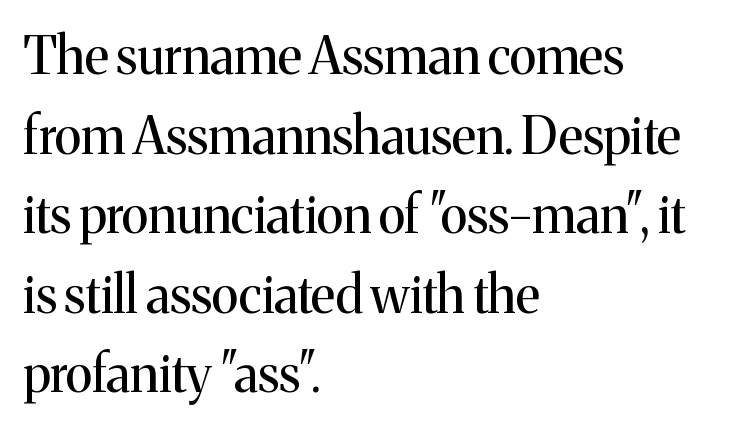
The image shows 51 px regular-weight serif type, upright; set left-aligned, normal line spacing (1.56x), normal letter spacing, not underlined; medium stroke contrast and a medium x-height.
